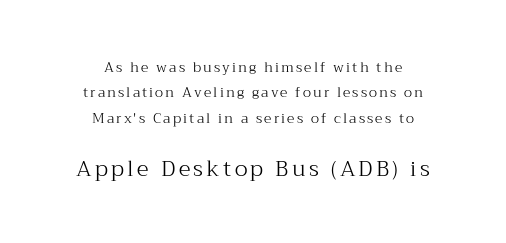
The image shows 22 px text type, upright; set centered, line spacing 1.81x, not underlined; the second (bottom) block is 1.57x larger.
